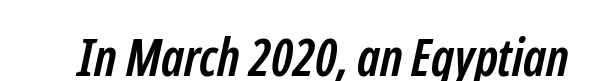
Q: Is the text bold? A: Yes.
Q: Is the typeface a serif or a sans-serif typeface? A: Sans-serif.
Q: Is the text underlined? A: No.
Q: Is the spacing between letters normal or unusually wide? A: Normal.
Q: Width (condensed, normal, or wide)? A: Condensed.
Q: Stroke contrast? A: Low.
Q: x-height? A: Medium.
Q: Monospaced? A: No.
